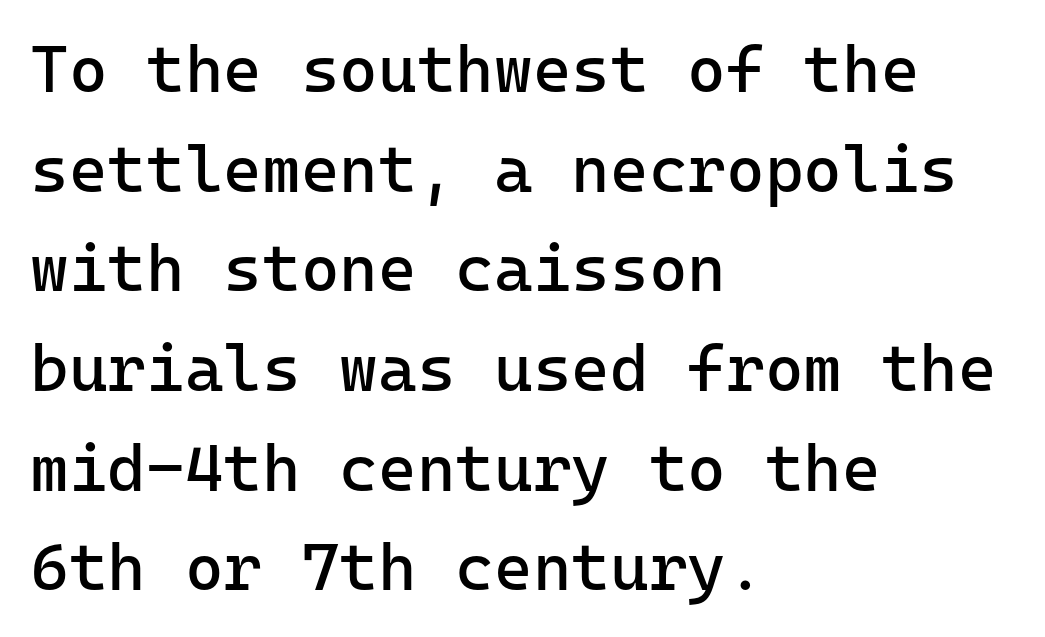
Q: Is the text bold? A: No.
Q: Is the text italic (slanted)? A: No, it is upright.
Q: Is the typeface a serif or a sans-serif typeface? A: Sans-serif.
Q: Is the text underlined? A: No.
Q: How is the paragraph aligned? A: Left-aligned.
Q: Is the spacing between letters normal or unusually wide? A: Normal.
Q: Is the spacing between lines tight, normal or loose? A: Normal.
Q: Width (condensed, normal, or wide)? A: Normal.
Q: Stroke contrast? A: Low.
Q: x-height? A: Medium.
Q: Monospaced? A: Yes.
